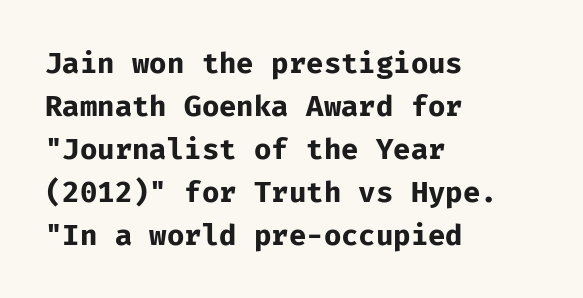
The image shows 29 px bold sans-serif type, upright, monospaced; set left-aligned, normal line spacing (1.48x), normal letter spacing, not underlined; low stroke contrast and a medium x-height.
